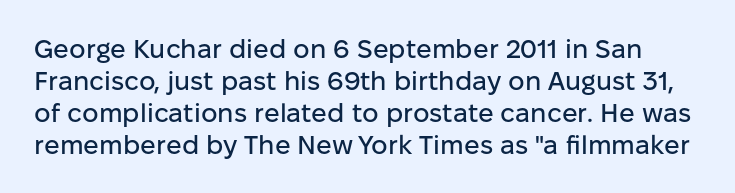
Posture: straight, roman, zero tilt. Check the space under the baseline: it is left empty. Is the letter spacing exaggerated? No — it looks like the ordinary default.
